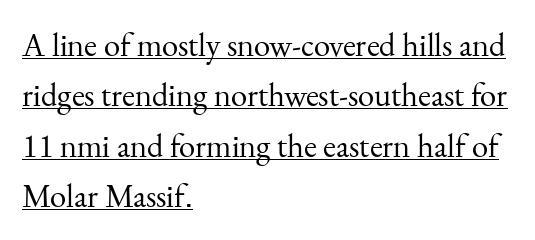
The image shows 33 px regular-weight serif type, upright; set left-aligned, normal line spacing (1.53x), normal letter spacing, underlined; medium stroke contrast and a small x-height.
